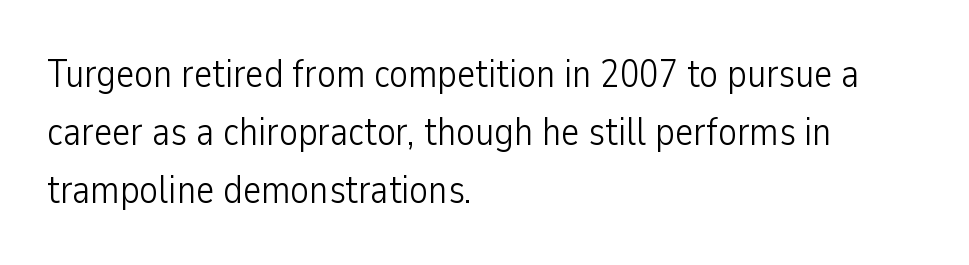
The image shows 39 px light, condensed sans-serif type, upright; set left-aligned, normal line spacing (1.49x), normal letter spacing, not underlined; low stroke contrast and a medium x-height.
